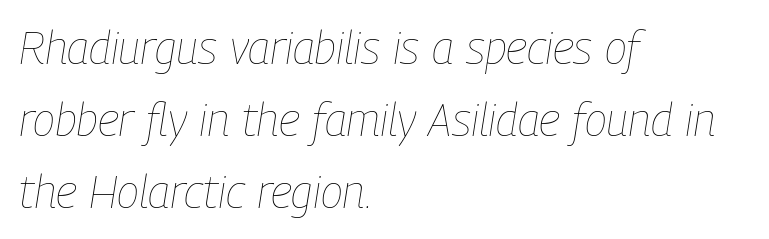
Note the varied advance widths — an 'i' is clearly narrower than an 'm'. The letters look calm and open, with moderate or lighter stems. Plain, unruled lines of type. Short note: letters normally spaced. Line spacing here is normal.
